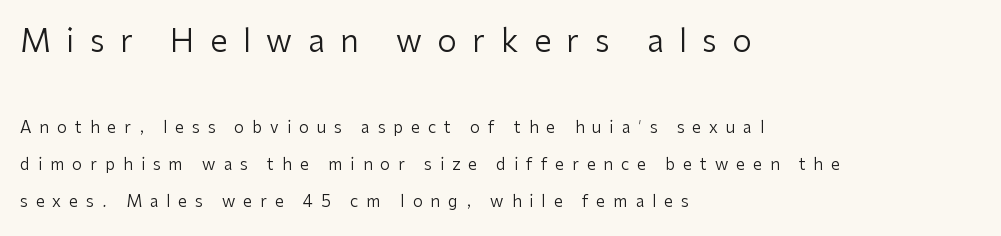
What's the leading like? Stretched, with rows far apart. A roman cut, with each character standing at attention. The typeface has the unassuming heft of standard copy or less. Words float on clear page, feet unadorned. Regarding serifs, this sample does without them.
